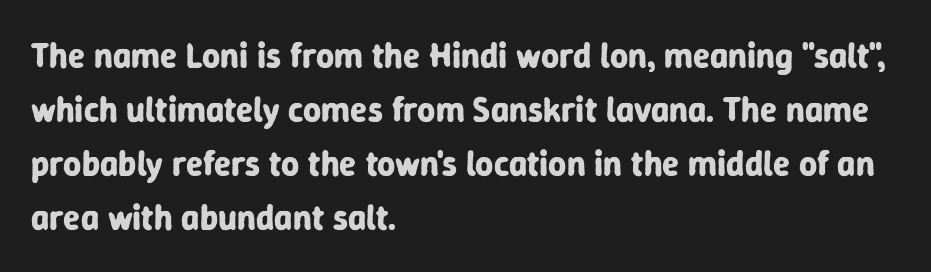
If you drew a line through each stem, it would be perfectly vertical. Character widths vary here, with narrow letters taking less room than wide ones. Students, this is bold: see how much ink each stroke carries. Line starts are locked; line ends wander. The baseline area is clear.
